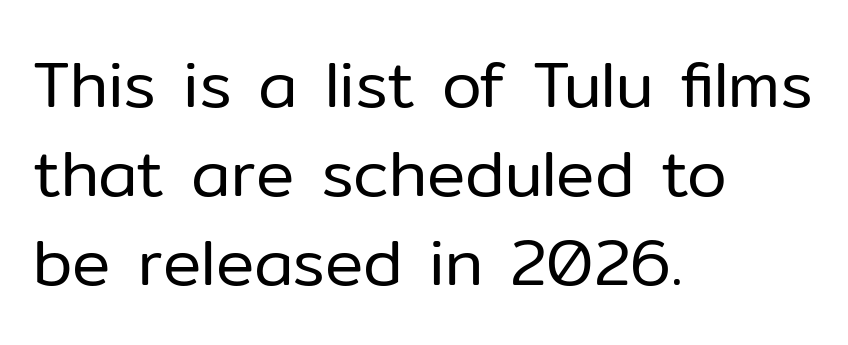
Q: Is the text bold? A: No.
Q: Is the text italic (slanted)? A: No, it is upright.
Q: Is the typeface a serif or a sans-serif typeface? A: Sans-serif.
Q: Is the text underlined? A: No.
Q: How is the paragraph aligned? A: Left-aligned.
Q: Is the spacing between letters normal or unusually wide? A: Normal.
Q: Is the spacing between lines tight, normal or loose? A: Normal.
Q: Width (condensed, normal, or wide)? A: Normal.
Q: Stroke contrast? A: Low.
Q: x-height? A: Medium.
Q: Monospaced? A: No.
